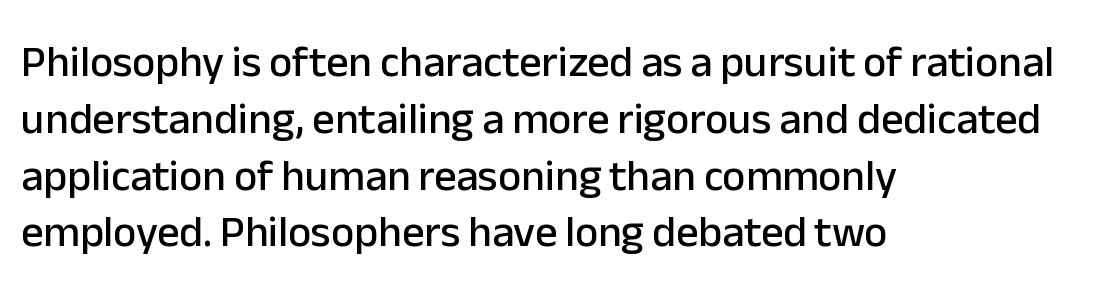
Q: Is the text italic (slanted)? A: No, it is upright.
Q: Is the typeface a serif or a sans-serif typeface? A: Sans-serif.
Q: Is the text underlined? A: No.
Q: How is the paragraph aligned? A: Left-aligned.
Q: Is the spacing between letters normal or unusually wide? A: Normal.
Q: Is the spacing between lines tight, normal or loose? A: Normal.
Q: Width (condensed, normal, or wide)? A: Normal.
Q: Stroke contrast? A: Low.
Q: x-height? A: Medium.
Q: Monospaced? A: No.
